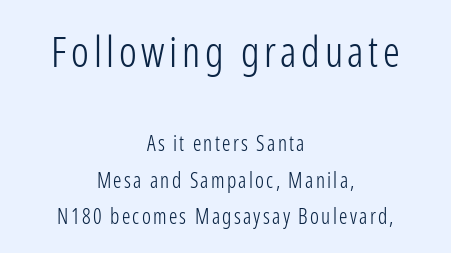
{"serif": "no", "italic": "no", "bold": "no", "weight": "light", "width": "condensed", "stroke_contrast": "low", "x_height": "medium", "monospaced": "no", "underline": "no", "align": "center", "line_spacing_ratio": 1.73, "larger_block": "first", "size_ratio": 2.0, "glyph_px": 42}
